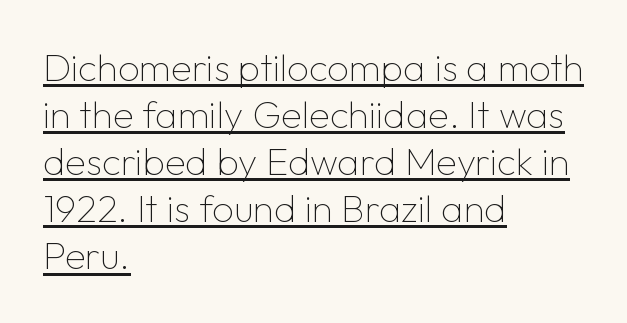
The image shows 38 px thin sans-serif type, upright; set left-aligned, line spacing 1.24x, normal letter spacing, underlined; low stroke contrast and a medium x-height.
